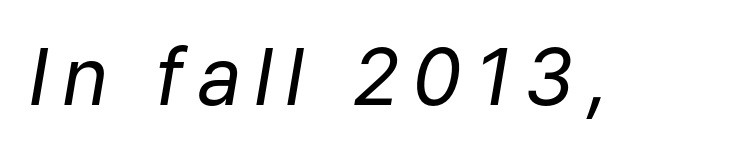
{"italic": "yes", "lean": "right", "slant_degrees": 9, "bold": "no", "weight": "regular", "width": "normal", "stroke_contrast": "low", "x_height": "medium", "monospaced": "no", "underline": "no", "glyph_px": 79}
